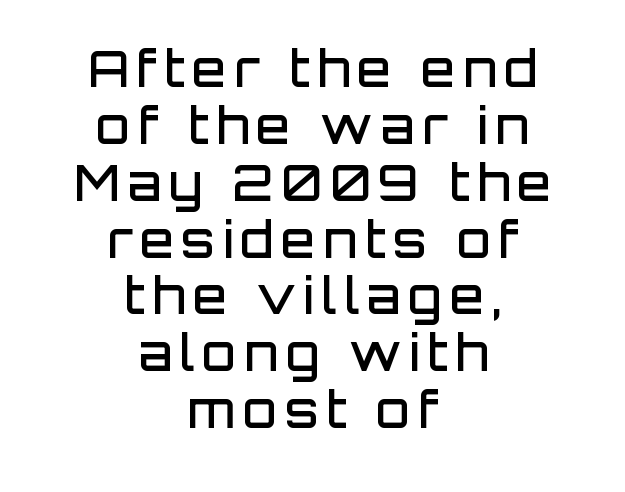
The image shows 49 px semibold sans-serif type, upright; set centered, line spacing 1.16x, not underlined; low stroke contrast and a large x-height.
